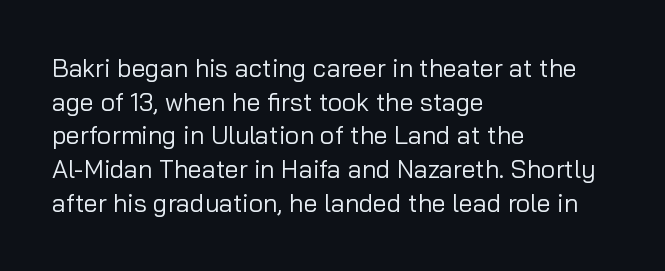
Q: Is the text bold? A: No.
Q: Is the text italic (slanted)? A: No, it is upright.
Q: Is the text underlined? A: No.
Q: How is the paragraph aligned? A: Left-aligned.
Q: Is the spacing between letters normal or unusually wide? A: Normal.
Q: Is the spacing between lines tight, normal or loose? A: Normal.
